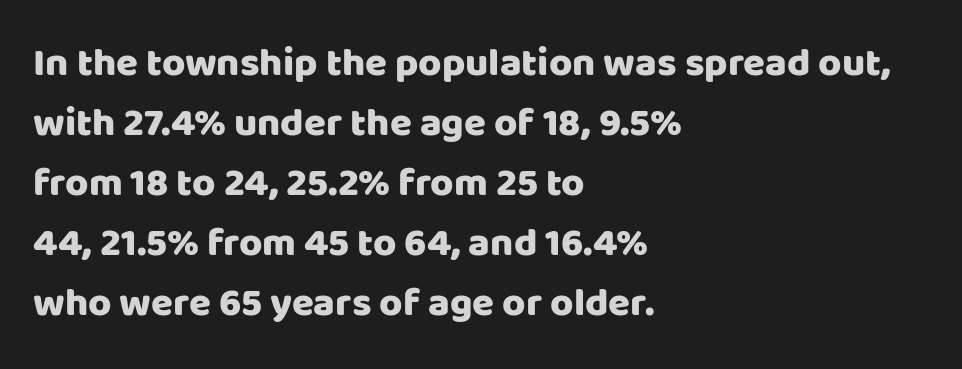
Q: Is the text italic (slanted)? A: No, it is upright.
Q: Is the typeface a serif or a sans-serif typeface? A: Sans-serif.
Q: Is the text underlined? A: No.
Q: How is the paragraph aligned? A: Left-aligned.
Q: Is the spacing between letters normal or unusually wide? A: Normal.
Q: Is the spacing between lines tight, normal or loose? A: Normal.
Q: Width (condensed, normal, or wide)? A: Normal.
Q: Stroke contrast? A: Low.
Q: x-height? A: Large.
Q: Monospaced? A: No.
